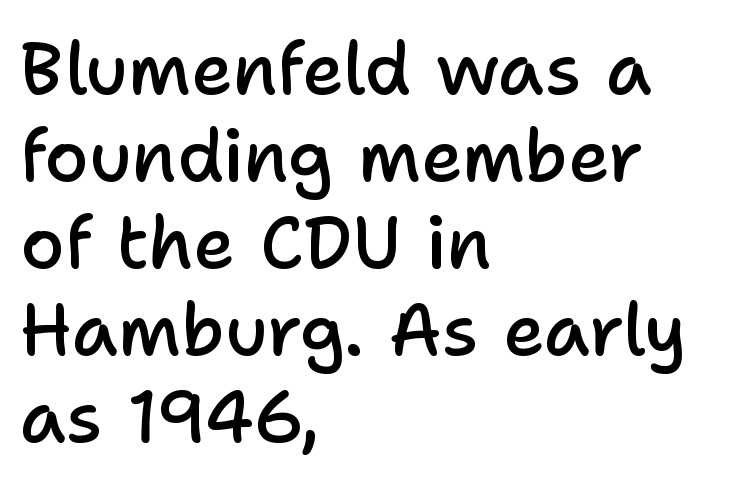
Q: Is the text bold? A: Semi-bold.
Q: Is the text italic (slanted)? A: No, it is upright.
Q: Is the typeface a serif or a sans-serif typeface? A: Sans-serif.
Q: Is the text underlined? A: No.
Q: How is the paragraph aligned? A: Left-aligned.
Q: Is the spacing between letters normal or unusually wide? A: Normal.
Q: Width (condensed, normal, or wide)? A: Normal.
Q: Stroke contrast? A: Low.
Q: x-height? A: Medium.
Q: Monospaced? A: No.
